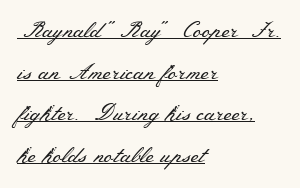
{"bold": "no", "underline": "yes", "align": "left", "line_spacing_ratio": 1.89, "letter_spacing": "normal", "letter_spacing_em": 0.0, "glyph_px": 22}
